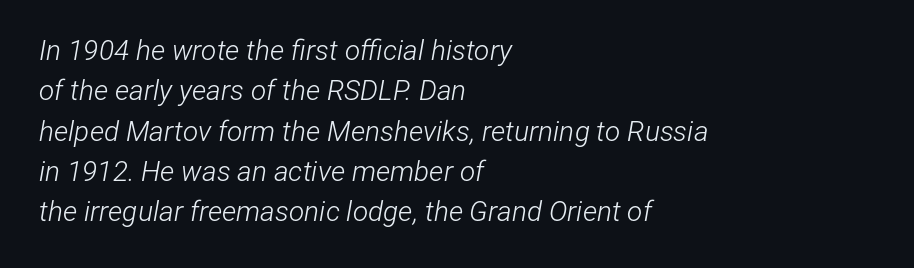
The image shows 28 px light, condensed type, italic (leaning right); set left-aligned, normal line spacing (1.44x), normal letter spacing, not underlined; low stroke contrast and a medium x-height.
